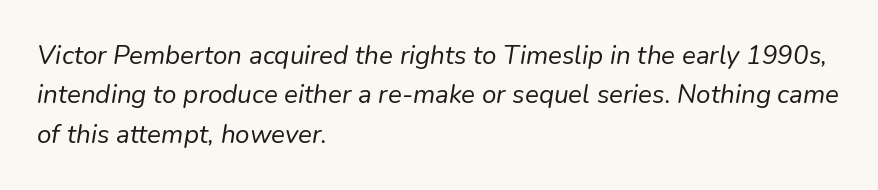
{"italic": "yes", "lean": "right", "slant_degrees": 9, "bold": "no", "underline": "no", "align": "left", "line_spacing": "normal", "line_spacing_ratio": 1.51, "letter_spacing": "normal", "letter_spacing_em": 0.0, "glyph_px": 26}
